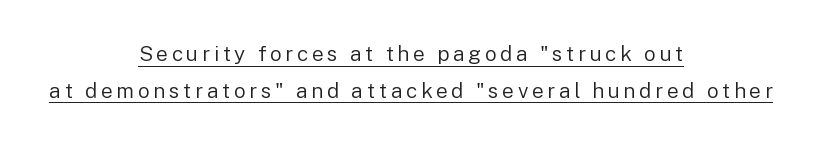
The image shows 21 px text type, upright; set centered, line spacing 1.75x, underlined.
